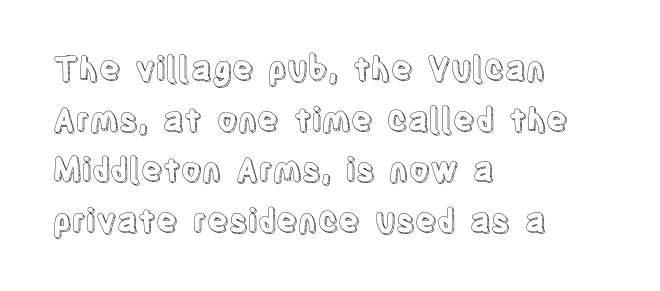
No italicization has been applied; the sample stays upright. This sample has the flowing, uneven cadence of proportional lettering. Underlining? Definitely not there. How would I describe the line gaps? Plain and ordinary. Short note: letters normally spaced.
